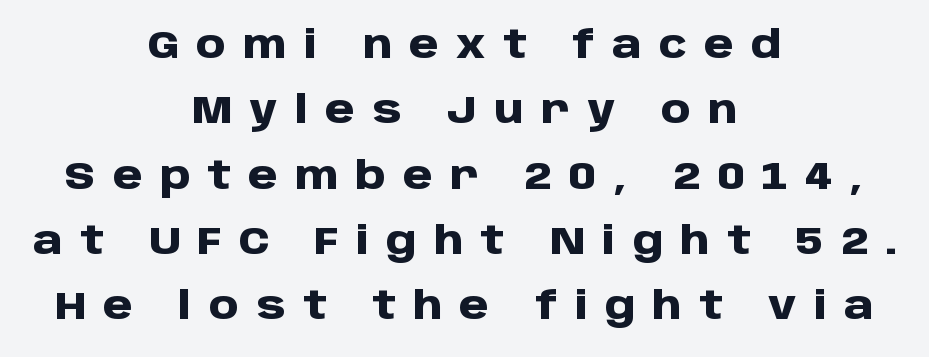
Q: Is the text bold? A: Yes.
Q: Is the text italic (slanted)? A: No, it is upright.
Q: Is the typeface a serif or a sans-serif typeface? A: Sans-serif.
Q: Is the text underlined? A: No.
Q: How is the paragraph aligned? A: Centered.
Q: Is the spacing between letters normal or unusually wide? A: Unusually wide.
Q: Width (condensed, normal, or wide)? A: Normal.
Q: Stroke contrast? A: Low.
Q: x-height? A: Large.
Q: Monospaced? A: No.
